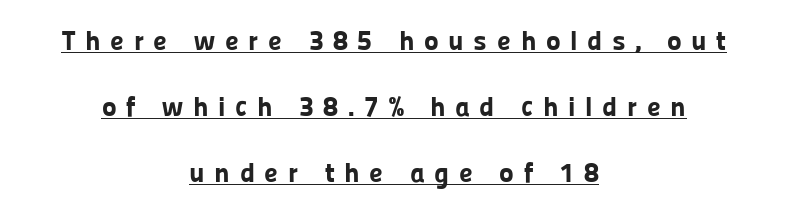
{"serif": "no", "italic": "no", "bold": "yes", "weight": "bold", "width": "normal", "stroke_contrast": "low", "x_height": "medium", "monospaced": "no", "underline": "yes", "align": "center", "line_spacing": "loose", "line_spacing_ratio": 2.35, "letter_spacing": "wide", "letter_spacing_em": 0.34, "glyph_px": 28}
